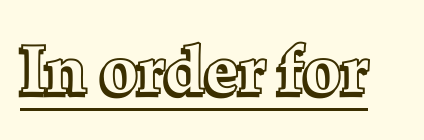
{"italic": "no", "width": "normal", "x_height": "medium", "monospaced": "no", "underline": "yes", "letter_spacing": "normal", "letter_spacing_em": 0.0, "glyph_px": 67}
